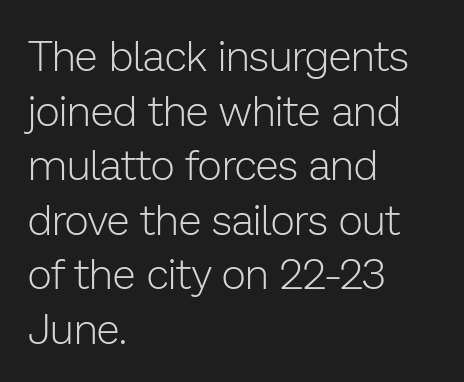
Serifs: no, the terminals of the letterforms are clean. Compared with a typical body face, this is equally light or lighter still. Line spacing here is normal. Each letter keeps its own natural width here, so spacing adapts to shape. Caption: multi-line text, flush left, ragged right.
